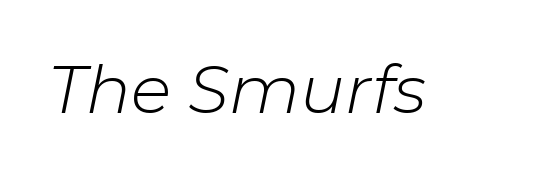
The image shows 67 px light type, italic (leaning right); set normal letter spacing, not underlined; low stroke contrast and a medium x-height.
